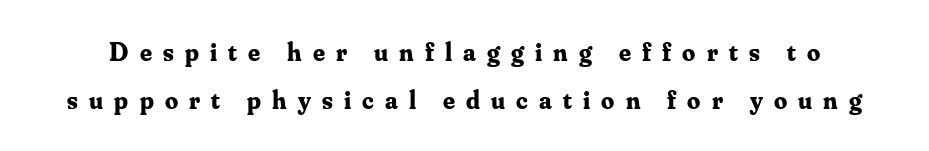
Q: Is the text bold? A: Yes.
Q: Is the text italic (slanted)? A: No, it is upright.
Q: Is the text underlined? A: No.
Q: Is the spacing between letters normal or unusually wide? A: Unusually wide.
